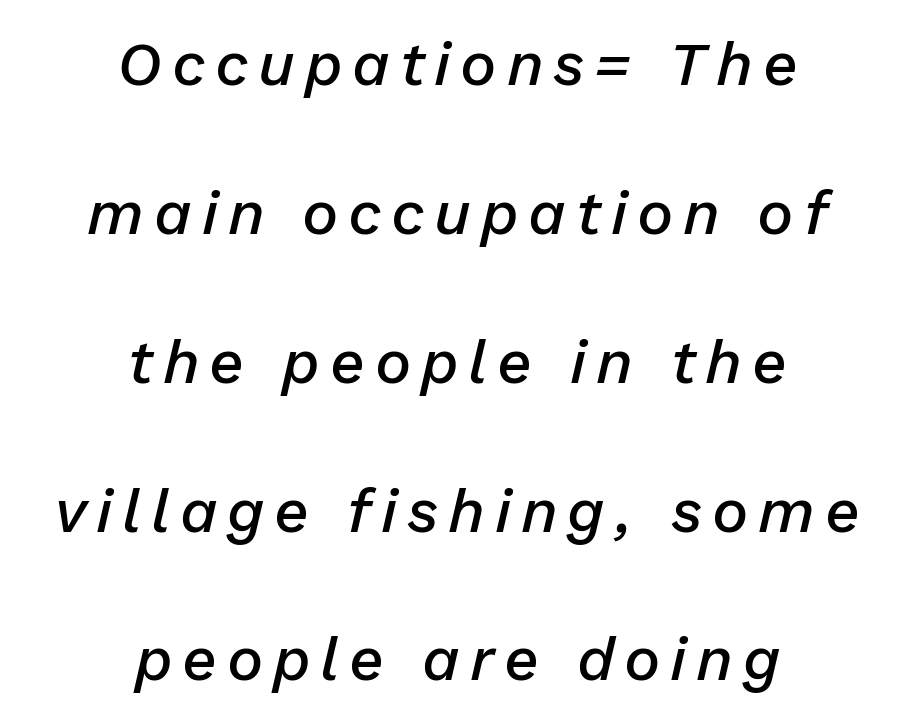
{"italic": "yes", "lean": "right", "slant_degrees": 13, "bold": "semi", "weight": "semibold", "width": "normal", "stroke_contrast": "low", "x_height": "medium", "monospaced": "no", "underline": "no", "align": "center", "line_spacing": "loose", "line_spacing_ratio": 2.44, "glyph_px": 61}
